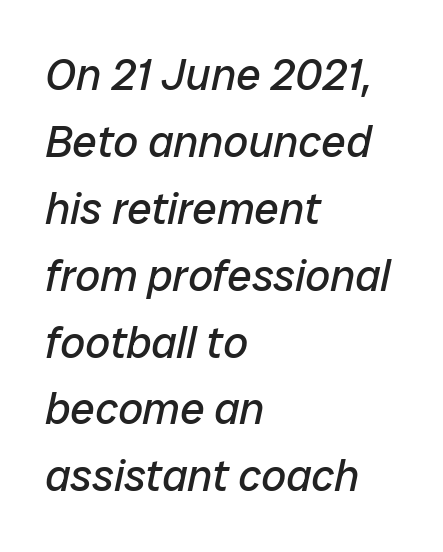
{"italic": "yes", "lean": "right", "slant_degrees": 12, "bold": "no", "weight": "regular", "width": "normal", "stroke_contrast": "low", "x_height": "medium", "monospaced": "no", "underline": "no", "align": "left", "line_spacing": "normal", "line_spacing_ratio": 1.52, "letter_spacing": "normal", "letter_spacing_em": 0.0, "glyph_px": 44}
